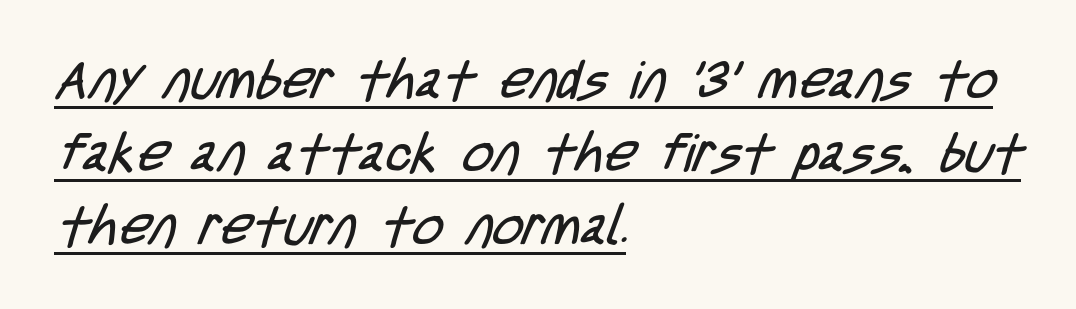
Do the characters align in a grid? No, the font is proportional. Weight: regular or lighter. Nothing unusual about the tracking: characters are spaced as the font intends. Horizontal bands of white between lines are of average thickness. The passage is arranged the way most books set body copy — flush left. The text was rendered using a sans face with plain stroke endings.
